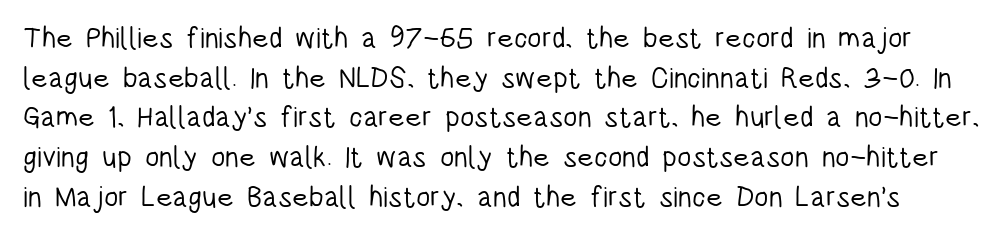
Q: Is the text bold? A: No.
Q: Is the text italic (slanted)? A: No, it is upright.
Q: Is the typeface a serif or a sans-serif typeface? A: Sans-serif.
Q: Is the text underlined? A: No.
Q: Is the spacing between letters normal or unusually wide? A: Normal.
Q: Is the spacing between lines tight, normal or loose? A: Normal.
Q: Width (condensed, normal, or wide)? A: Condensed.
Q: Stroke contrast? A: Low.
Q: x-height? A: Large.
Q: Monospaced? A: No.
